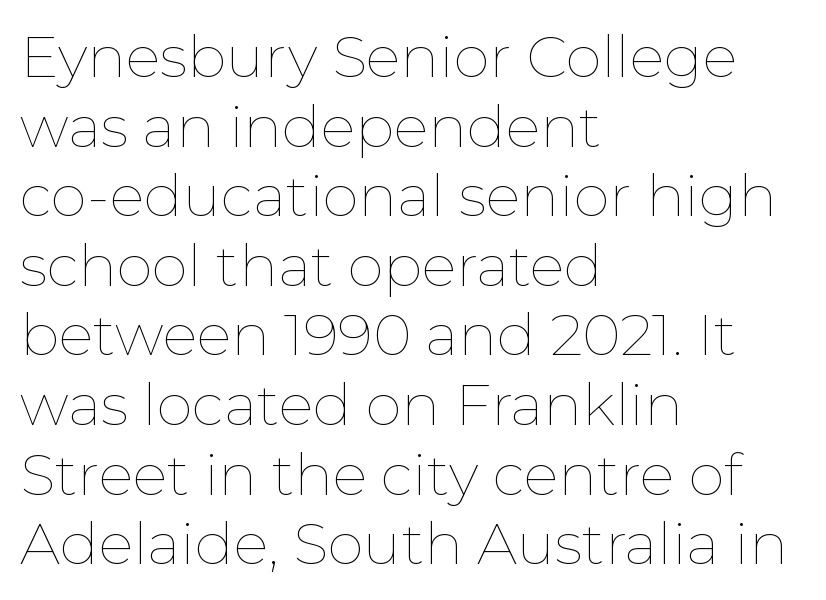
The image shows 58 px thin type, upright; set left-aligned, line spacing 1.2x, normal letter spacing, not underlined; low stroke contrast and a medium x-height.
